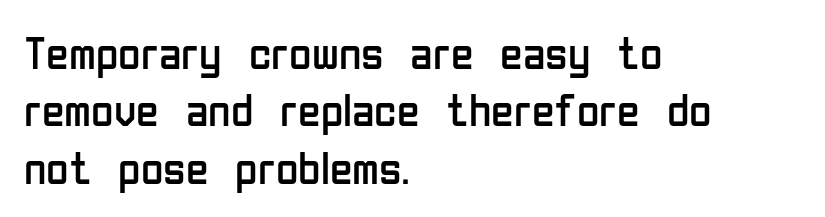
Q: Is the text bold? A: No.
Q: Is the text italic (slanted)? A: No, it is upright.
Q: Is the typeface a serif or a sans-serif typeface? A: Sans-serif.
Q: Is the text underlined? A: No.
Q: How is the paragraph aligned? A: Left-aligned.
Q: Is the spacing between letters normal or unusually wide? A: Normal.
Q: Is the spacing between lines tight, normal or loose? A: Normal.
Q: Width (condensed, normal, or wide)? A: Condensed.
Q: Stroke contrast? A: Low.
Q: x-height? A: Medium.
Q: Monospaced? A: No.
